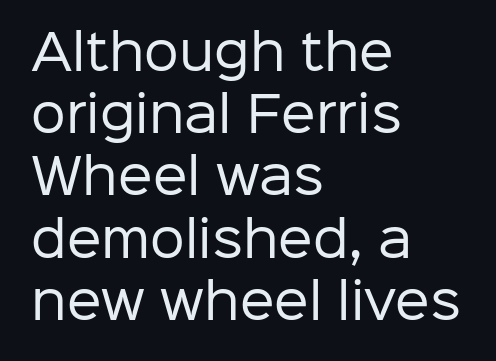
Q: Is the text bold? A: No.
Q: Is the text italic (slanted)? A: No, it is upright.
Q: Is the typeface a serif or a sans-serif typeface? A: Sans-serif.
Q: Is the text underlined? A: No.
Q: How is the paragraph aligned? A: Left-aligned.
Q: Is the spacing between letters normal or unusually wide? A: Normal.
Q: Is the spacing between lines tight, normal or loose? A: Normal.
Q: Width (condensed, normal, or wide)? A: Normal.
Q: Stroke contrast? A: Low.
Q: x-height? A: Medium.
Q: Monospaced? A: No.
